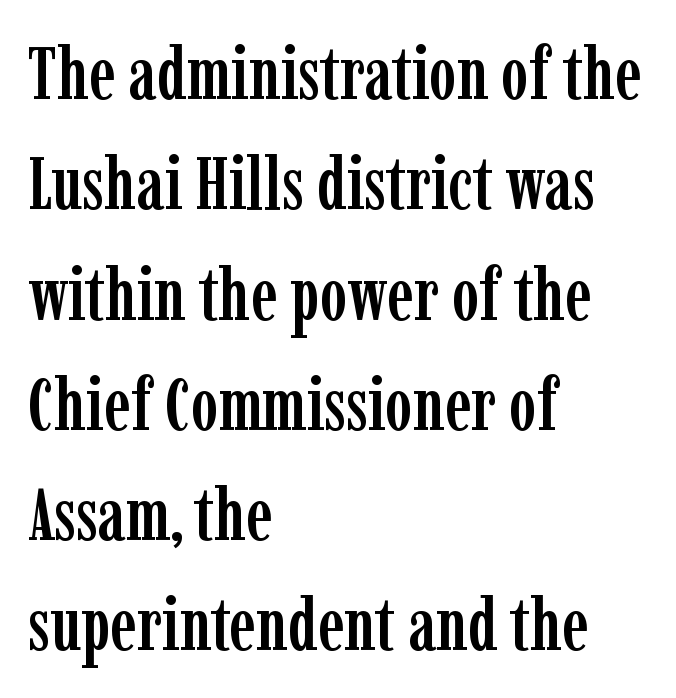
The image shows 74 px condensed serif type, upright; set left-aligned, normal line spacing (1.49x), normal letter spacing, not underlined; low stroke contrast and a medium x-height.
